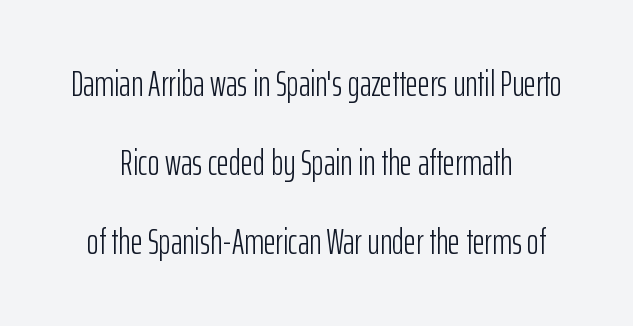
The image shows 37 px light, condensed sans-serif type, upright; set loose line spacing (2.14x), normal letter spacing, not underlined; low stroke contrast and a medium x-height.
